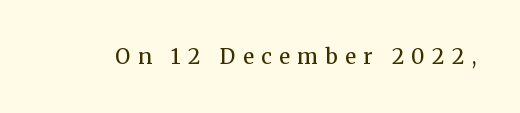
{"italic": "no", "bold": "no", "underline": "no", "letter_spacing": "wide", "letter_spacing_em": 0.35, "glyph_px": 21}
